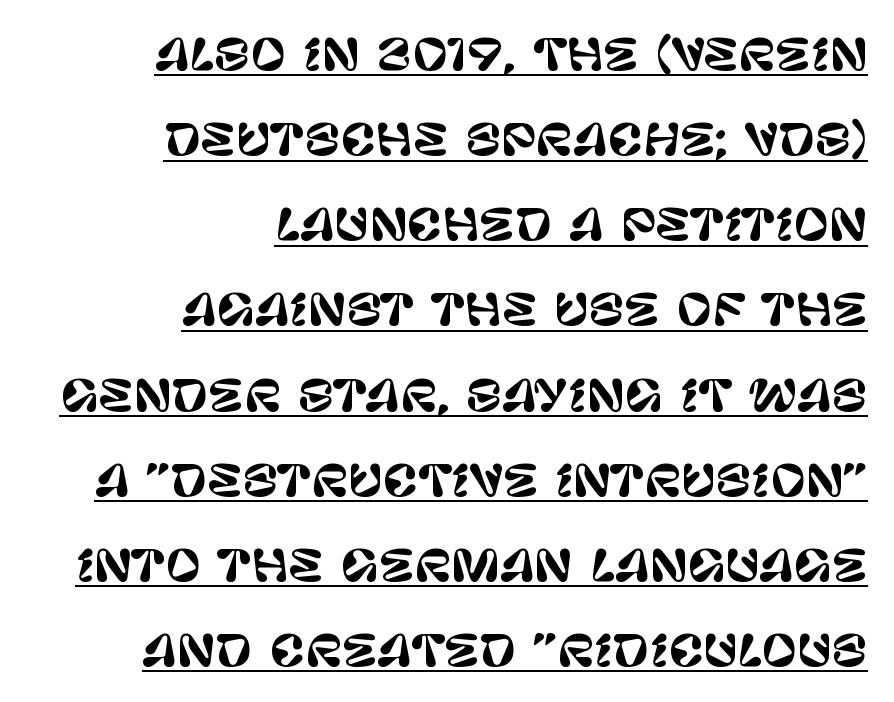
{"serif": "no", "width": "normal", "stroke_contrast": "low", "x_height": "large", "monospaced": "no", "underline": "yes", "align": "right", "line_spacing": "loose", "line_spacing_ratio": 1.98, "letter_spacing": "normal", "letter_spacing_em": 0.0, "glyph_px": 43}
